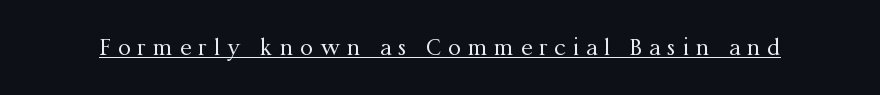
The passage shown has open, widely tracked lettering throughout. The letters stand upright; this is a roman face. Each line of the rendering has a horizontal stroke beneath the glyphs. On a weight scale, this lands at 450 or below.
